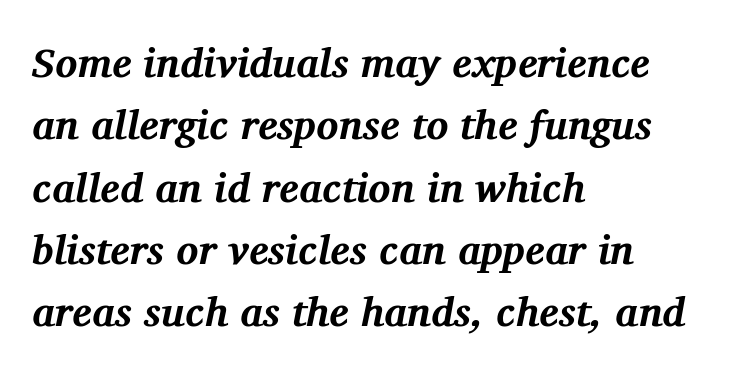
{"serif": "yes", "italic": "yes", "lean": "right", "slant_degrees": 11, "bold": "yes", "weight": "bold", "width": "normal", "stroke_contrast": "medium", "x_height": "medium", "monospaced": "no", "underline": "no", "align": "left", "line_spacing": "normal", "line_spacing_ratio": 1.52, "letter_spacing": "normal", "letter_spacing_em": 0.0, "glyph_px": 41}
